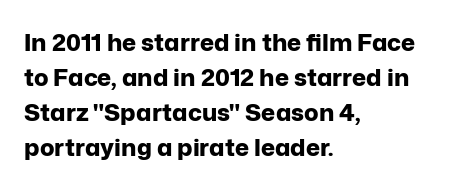
A classic flush-left, rag-right setting is used for this passage. The strokes are fattened all the way to bold. Plain, unruled lines of type. Tracking value appears to be zero — textbook default spacing.
